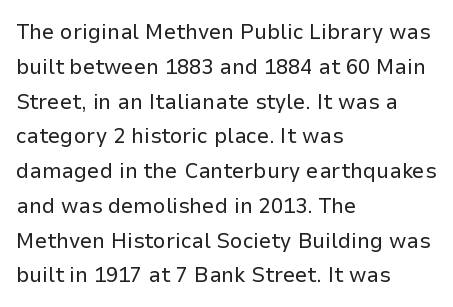
{"italic": "no", "bold": "no", "underline": "no", "align": "left", "line_spacing": "normal", "line_spacing_ratio": 1.58, "letter_spacing": "normal", "letter_spacing_em": 0.0, "glyph_px": 22}
